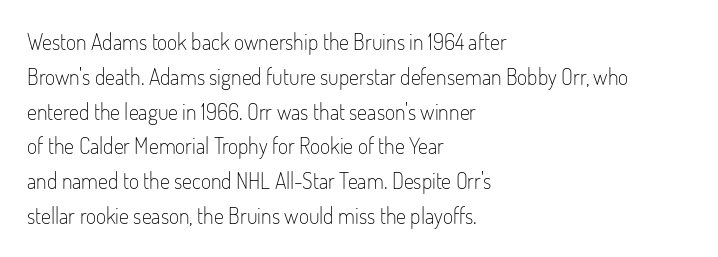
All the whitespace from short lines collects on the right. No extra tracking has been applied to these lines. Characters remain perfectly vertical along every line. The space beneath each line is pristine and unruled. Vertical stems look standard width or narrower in stroke.
